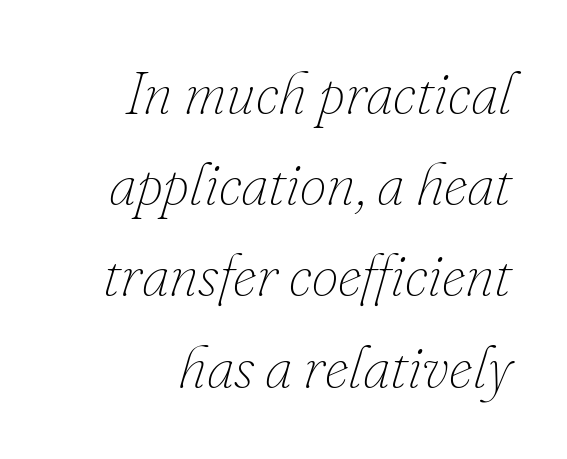
The letters advance in unequal steps, a hallmark of proportional type. The lines in this sample share a right terminus and differ only in where they begin. Tall strokes in this sample are angled rather than plumb. Leading: standard. Rule under the text: the space is simply empty. The letters look calm and open, with moderate or lighter stems.
